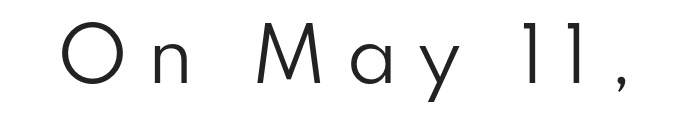
Q: Is the text bold? A: No.
Q: Is the text italic (slanted)? A: No, it is upright.
Q: Is the typeface a serif or a sans-serif typeface? A: Sans-serif.
Q: Is the text underlined? A: No.
Q: Is the spacing between letters normal or unusually wide? A: Unusually wide.
Q: Width (condensed, normal, or wide)? A: Normal.
Q: Stroke contrast? A: Low.
Q: x-height? A: Small.
Q: Monospaced? A: No.
